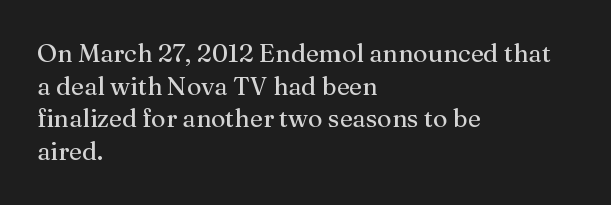
What's the leading like? Ordinary, nothing unusual. The passage shown has conventional tracking throughout. The typography opts for an upright posture over an oblique one. The passage is arranged the way most books set body copy — flush left.
